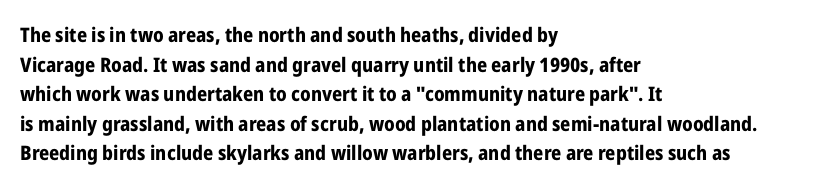
{"italic": "no", "bold": "yes", "underline": "no", "align": "left", "line_spacing": "normal", "line_spacing_ratio": 1.48, "letter_spacing": "normal", "letter_spacing_em": 0.0, "glyph_px": 20}
